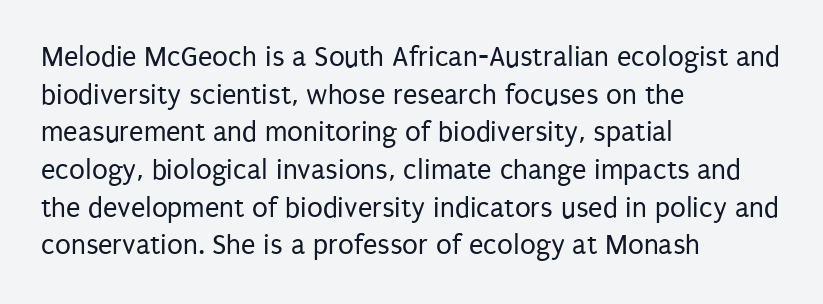
Rendered with straight, roman letterforms. The block of text has a typical density, with ordinary space between rows. Stroke terminals: plain, sans-serif. Plain, unruled lines of type. Look at the tracking — it's just the regular setting, nothing added.
